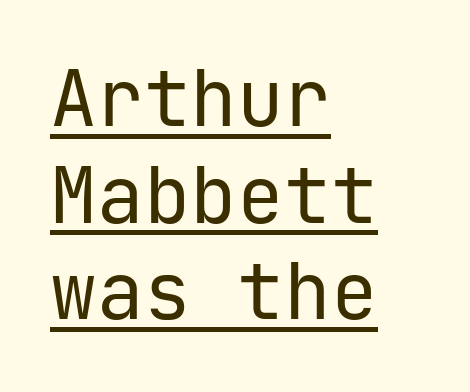
Q: Is the text bold? A: No.
Q: Is the text italic (slanted)? A: No, it is upright.
Q: Is the typeface a serif or a sans-serif typeface? A: Sans-serif.
Q: Is the text underlined? A: Yes.
Q: How is the paragraph aligned? A: Left-aligned.
Q: Is the spacing between letters normal or unusually wide? A: Normal.
Q: Width (condensed, normal, or wide)? A: Normal.
Q: Stroke contrast? A: Low.
Q: x-height? A: Medium.
Q: Monospaced? A: Yes.
